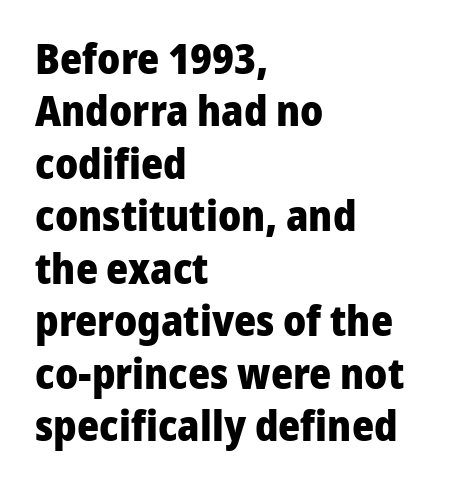
Standard letterfit; no display-style spreading of the glyphs. Rule under the text: the space is simply empty. This is heavy type, rendered in bold. The lines in this sample share a left origin and differ only in where they stop.
